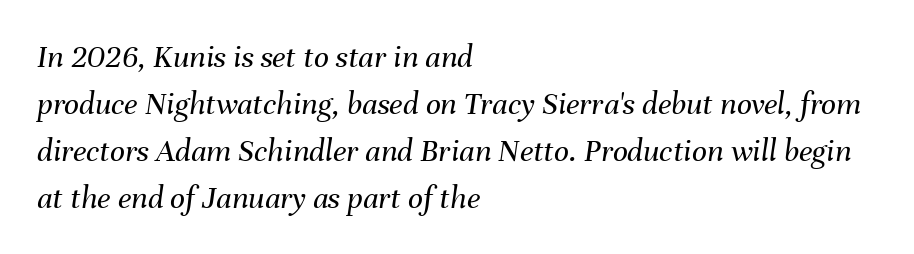
{"italic": "yes", "lean": "right", "slant_degrees": 8, "bold": "no", "weight": "regular", "width": "normal", "stroke_contrast": "medium", "x_height": "medium", "monospaced": "no", "underline": "no", "align": "left", "line_spacing": "normal", "line_spacing_ratio": 1.42, "letter_spacing": "normal", "letter_spacing_em": 0.0, "glyph_px": 33}
